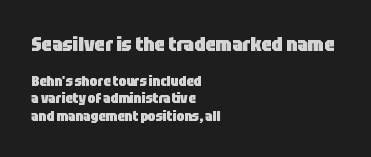
The image shows 20 px bold type, upright; set left-aligned, line spacing 1.24x, normal letter spacing, not underlined; the first (top) block is 1.43x larger.
